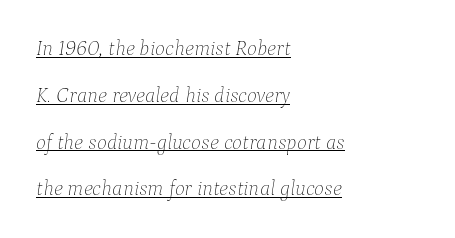
{"italic": "yes", "lean": "right", "slant_degrees": 9, "bold": "no", "underline": "yes", "align": "left", "line_spacing": "loose", "line_spacing_ratio": 2.23, "letter_spacing": "normal", "letter_spacing_em": 0.0, "glyph_px": 21}
